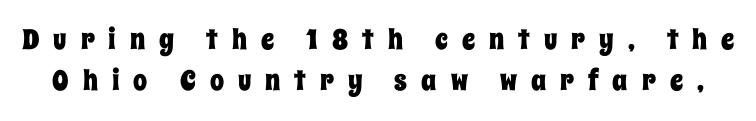
{"italic": "no", "width": "condensed", "stroke_contrast": "low", "x_height": "large", "monospaced": "no", "underline": "no", "line_spacing": "normal", "line_spacing_ratio": 1.46, "letter_spacing": "wide", "letter_spacing_em": 0.5, "glyph_px": 28}
